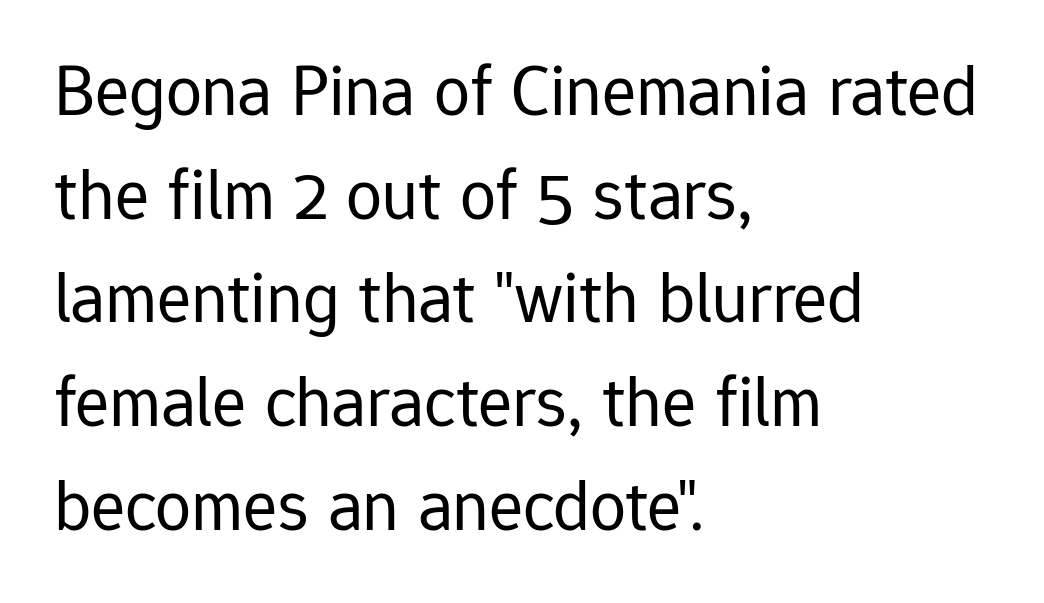
This sample uses an upright cut, with every glyph sitting square on the baseline. The weight tops out at a normal text grade. The passage shown is typed in a proportional face where columns would drift. One glance says typical: line gaps are just what's usual. A sans-serif font was chosen for this passage. Quick note: underline off.
